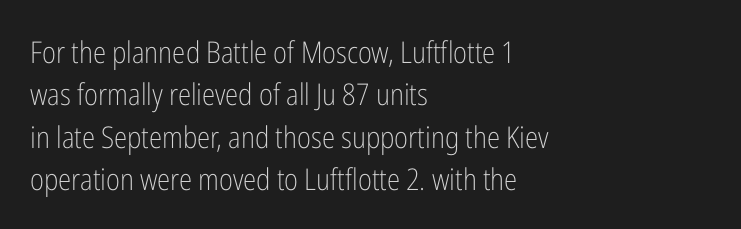
The image shows 30 px light, condensed sans-serif type, upright; set left-aligned, normal line spacing (1.41x), normal letter spacing, not underlined; low stroke contrast and a medium x-height.
